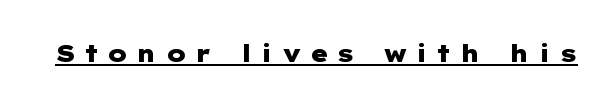
This rendering features underlined lettering. The letters are spread apart with noticeably loose tracking. Quick note: not italic, upright. How heavy is the stroke? Heavy — this is a bold.
